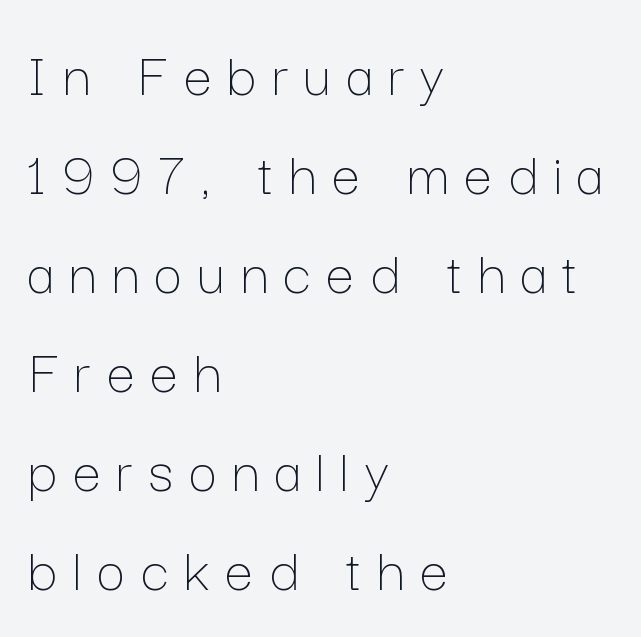
Q: Is the text bold? A: No.
Q: Is the text italic (slanted)? A: No, it is upright.
Q: Is the text underlined? A: No.
Q: How is the paragraph aligned? A: Left-aligned.
Q: Is the spacing between letters normal or unusually wide? A: Unusually wide.
Q: Is the spacing between lines tight, normal or loose? A: Normal.
Q: Width (condensed, normal, or wide)? A: Normal.
Q: Stroke contrast? A: Low.
Q: x-height? A: Medium.
Q: Monospaced? A: No.
